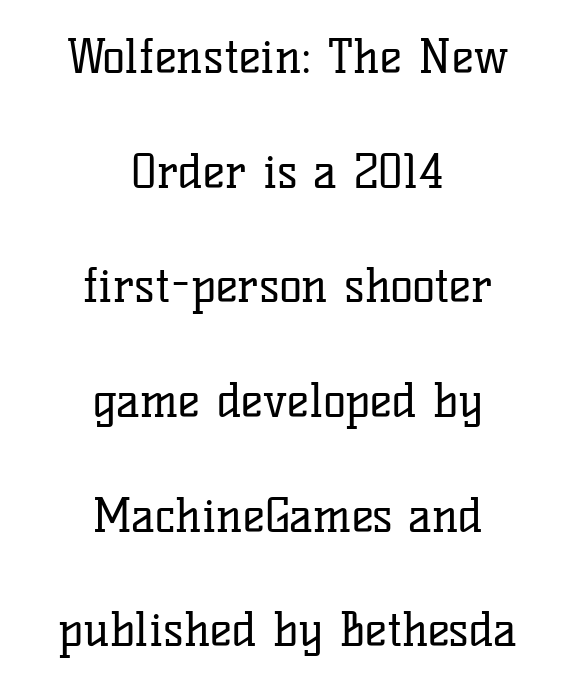
Here the designer chose a conventional face with non-uniform glyph widths. Typographically, this falls in the serif category. Caption: standard tracking, unaltered. This sample uses an upright cut, with every glyph sitting square on the baseline.
